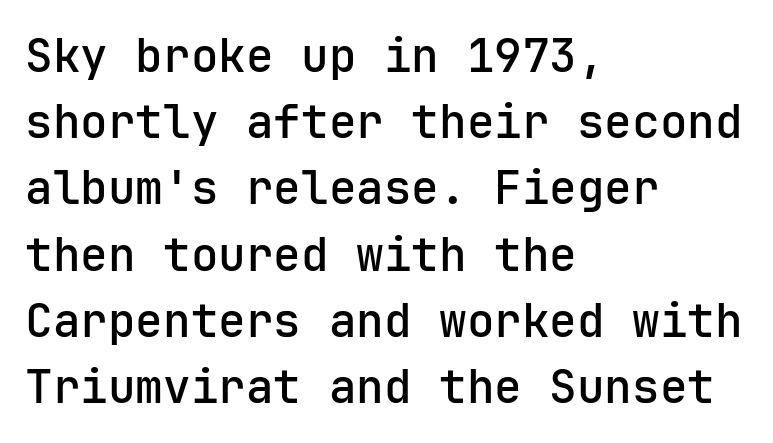
Q: Is the text bold? A: Semi-bold.
Q: Is the text italic (slanted)? A: No, it is upright.
Q: Is the typeface a serif or a sans-serif typeface? A: Sans-serif.
Q: Is the text underlined? A: No.
Q: How is the paragraph aligned? A: Left-aligned.
Q: Is the spacing between letters normal or unusually wide? A: Normal.
Q: Is the spacing between lines tight, normal or loose? A: Normal.
Q: Width (condensed, normal, or wide)? A: Normal.
Q: Stroke contrast? A: Low.
Q: x-height? A: Medium.
